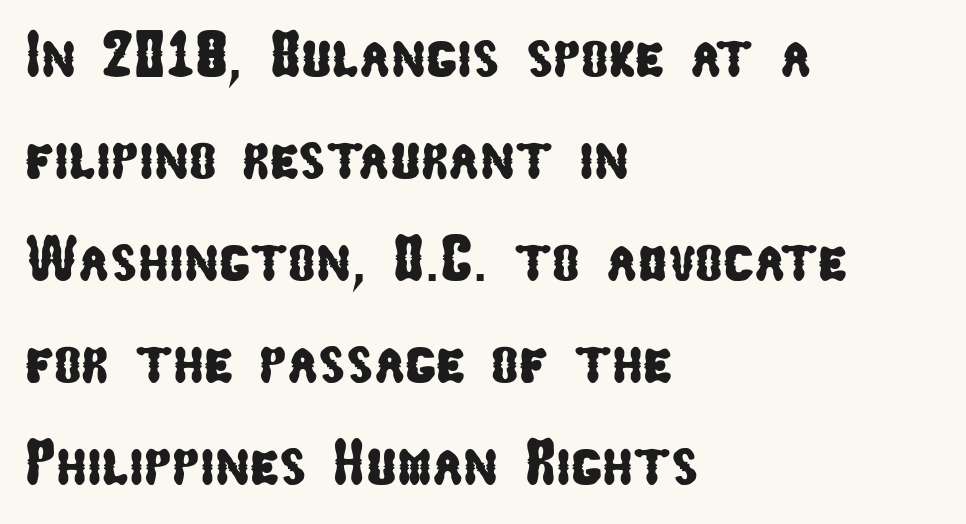
The image shows 65 px condensed sans-serif type; set left-aligned, normal line spacing (1.57x), normal letter spacing, not underlined; low stroke contrast and a medium x-height.
